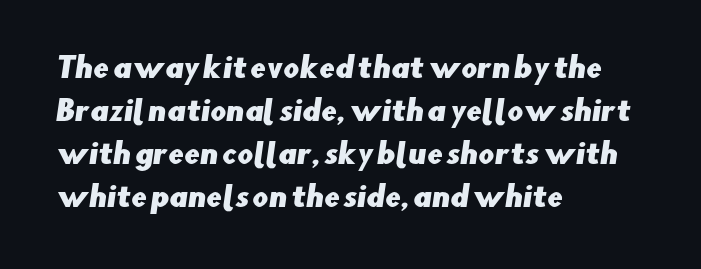
The letters sit at their default tracking, neither squeezed nor spread. Line spacing here is normal. Typographically, this falls in the sans-serif category. Note the varied advance widths — an 'i' is clearly narrower than an 'm'. Visually the block forms a straight wall on the left and a jagged coastline on the right.
